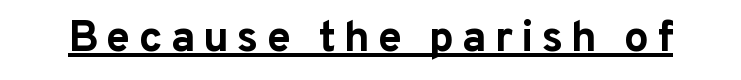
Q: Is the text bold? A: Yes.
Q: Is the text italic (slanted)? A: No, it is upright.
Q: Is the typeface a serif or a sans-serif typeface? A: Sans-serif.
Q: Is the text underlined? A: Yes.
Q: Width (condensed, normal, or wide)? A: Normal.
Q: Stroke contrast? A: Low.
Q: x-height? A: Medium.
Q: Monospaced? A: No.
